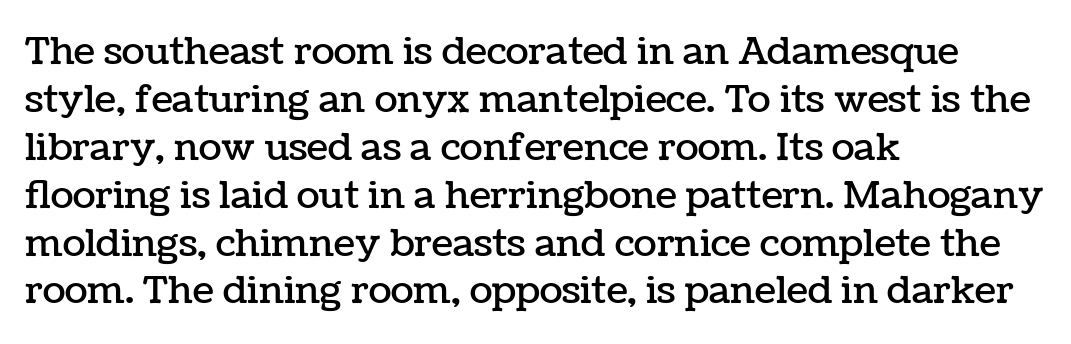
The image shows 38 px text type, upright; set left-aligned, normal line spacing (1.26x), normal letter spacing, not underlined; low stroke contrast and a medium x-height.
